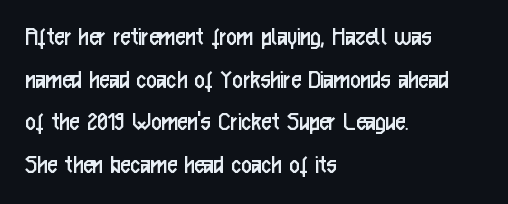
The designer left line spacing at the default. This sample has the flowing, uneven cadence of proportional lettering. When letters stand straight like this, we call the style roman or upright. The weight would be labelled regular, book, light, or lighter still. Compared with a centered layout, this one pins lines to the left instead.
